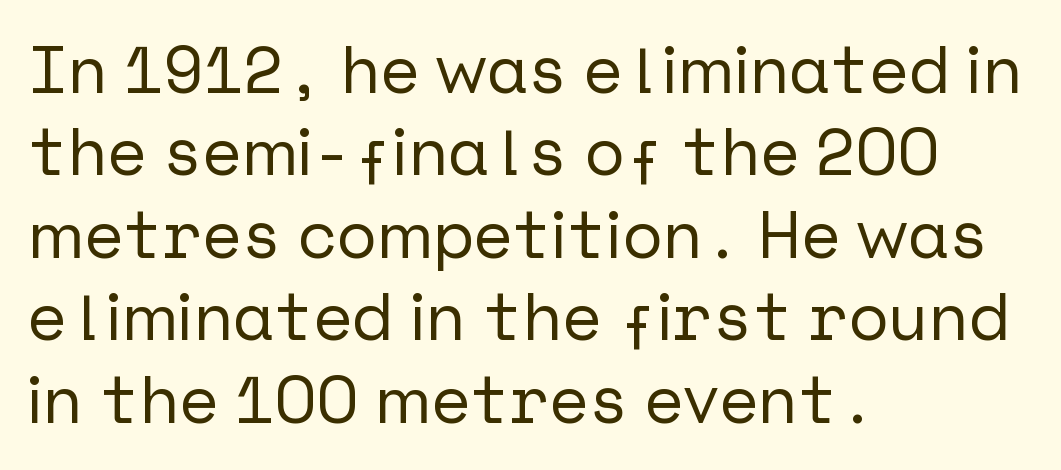
Q: Is the text italic (slanted)? A: No, it is upright.
Q: Is the typeface a serif or a sans-serif typeface? A: Sans-serif.
Q: Is the text underlined? A: No.
Q: How is the paragraph aligned? A: Left-aligned.
Q: Is the spacing between letters normal or unusually wide? A: Normal.
Q: Width (condensed, normal, or wide)? A: Normal.
Q: Stroke contrast? A: Low.
Q: x-height? A: Medium.
